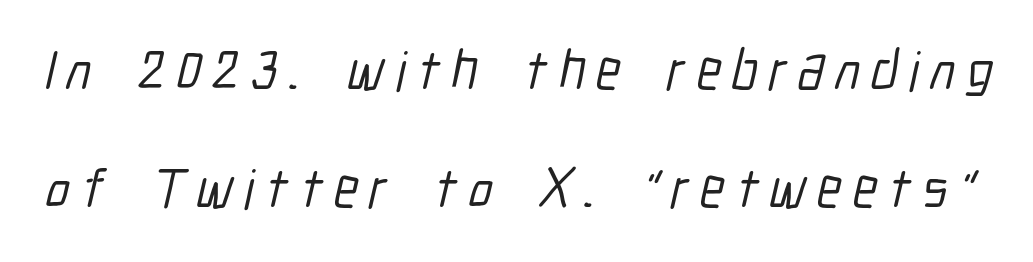
Q: Is the typeface a serif or a sans-serif typeface? A: Sans-serif.
Q: Is the text underlined? A: No.
Q: Is the spacing between lines tight, normal or loose? A: Loose.
Q: Width (condensed, normal, or wide)? A: Condensed.
Q: Stroke contrast? A: Low.
Q: x-height? A: Medium.
Q: Monospaced? A: No.
